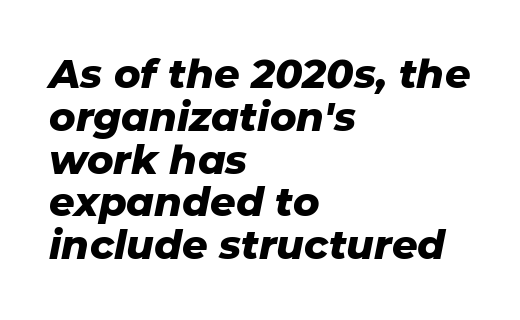
Q: Is the text bold? A: Yes.
Q: Is the text italic (slanted)? A: Yes, it leans right by about 11 degrees.
Q: Is the text underlined? A: No.
Q: How is the paragraph aligned? A: Left-aligned.
Q: Is the spacing between letters normal or unusually wide? A: Normal.
Q: Is the spacing between lines tight, normal or loose? A: Tight.
Q: Width (condensed, normal, or wide)? A: Normal.
Q: Stroke contrast? A: Low.
Q: x-height? A: Medium.
Q: Monospaced? A: No.
